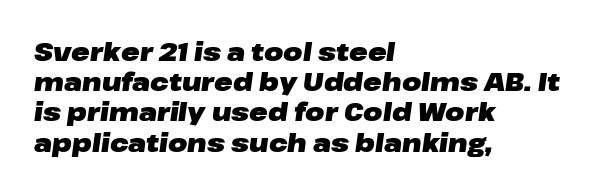
Q: Is the text bold? A: Yes.
Q: Is the text italic (slanted)? A: Yes, it leans right by about 8 degrees.
Q: Is the text underlined? A: No.
Q: How is the paragraph aligned? A: Left-aligned.
Q: Is the spacing between letters normal or unusually wide? A: Normal.
